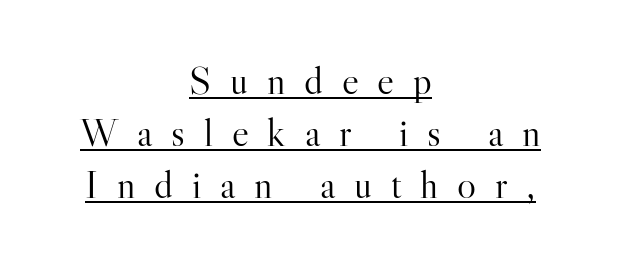
This rendering employs a face with finishing strokes, i.e., a serif. Notice how a bar underscores the lettering throughout. Letters have the restrained weight of plain body copy at most. The typesetter chose a symmetrical, centered arrangement here.
